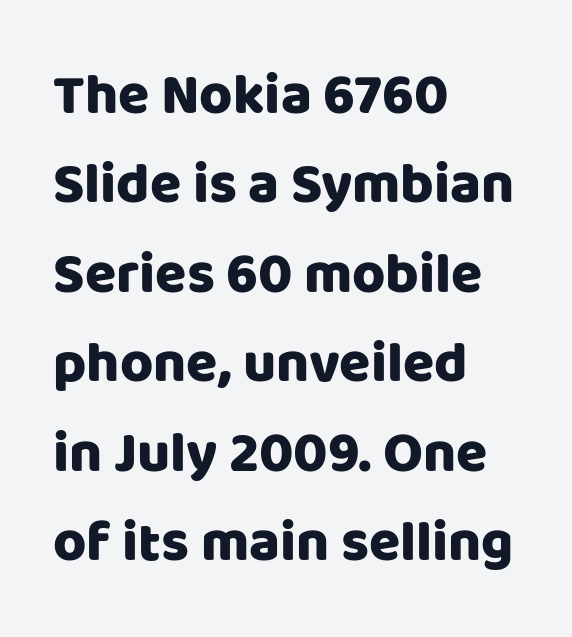
The image shows 57 px sans-serif type, upright; set left-aligned, normal line spacing (1.57x), normal letter spacing, not underlined; low stroke contrast and a large x-height.
